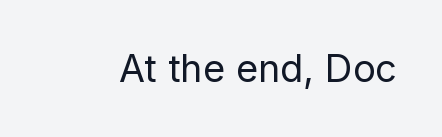
The image shows 38 px regular-weight sans-serif type, upright; set normal letter spacing, not underlined; low stroke contrast and a medium x-height.
